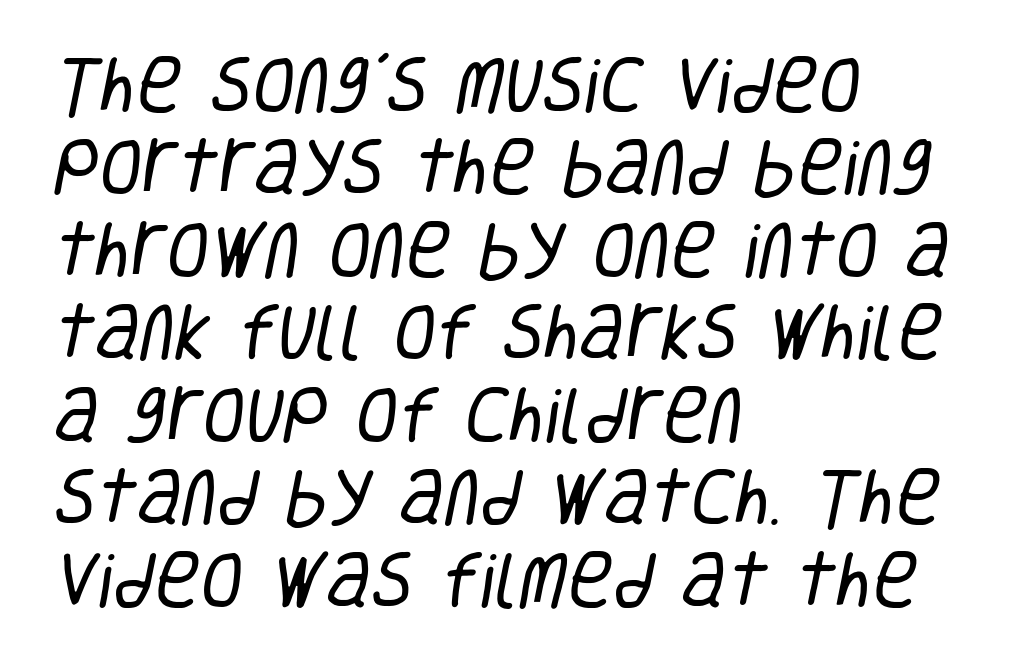
{"serif": "no", "bold": "no", "weight": "regular", "width": "condensed", "stroke_contrast": "low", "x_height": "large", "monospaced": "no", "underline": "no", "align": "left", "line_spacing": "normal", "line_spacing_ratio": 1.33, "letter_spacing": "normal", "letter_spacing_em": 0.0, "glyph_px": 62}
